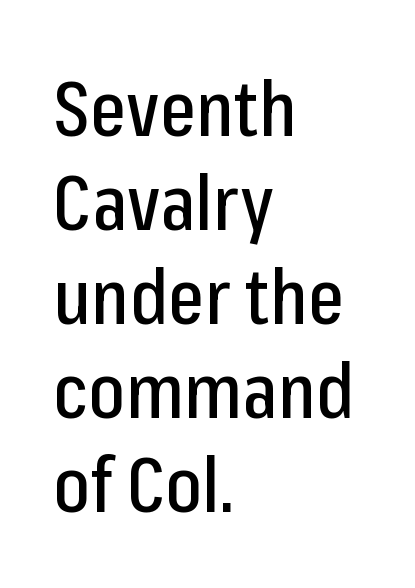
The paragraph has a hard left edge and a soft right edge. This is sans-serif lettering, the kind often seen on screens and signage. This sample has the flowing, uneven cadence of proportional lettering. The words here are not underlined. The lettering holds an erect, upright posture throughout.
